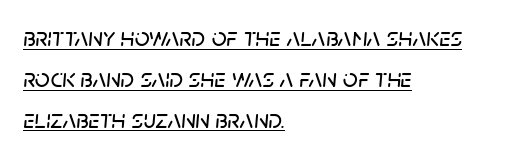
{"italic": "yes", "lean": "right", "slant_degrees": 5, "underline": "yes", "align": "left", "line_spacing": "normal", "line_spacing_ratio": 1.57, "letter_spacing": "normal", "letter_spacing_em": 0.0, "glyph_px": 26}
